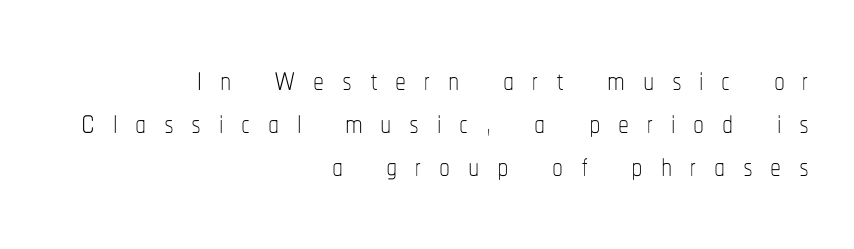
Q: Is the text bold? A: No.
Q: Is the text italic (slanted)? A: No, it is upright.
Q: Is the text underlined? A: No.
Q: How is the paragraph aligned? A: Right-aligned.
Q: Is the spacing between letters normal or unusually wide? A: Unusually wide.
Q: Is the spacing between lines tight, normal or loose? A: Tight.
Q: Width (condensed, normal, or wide)? A: Condensed.
Q: Stroke contrast? A: Low.
Q: x-height? A: Medium.
Q: Monospaced? A: No.
